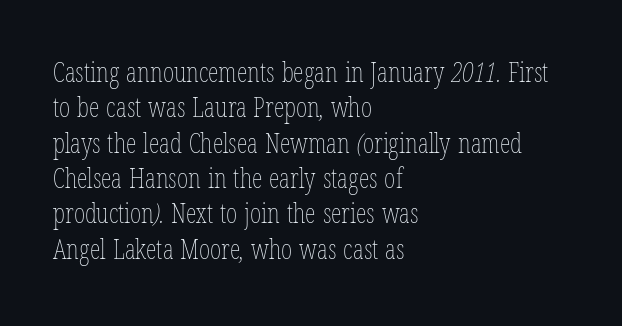
{"bold": "no", "underline": "no", "align": "left", "line_spacing": "normal", "line_spacing_ratio": 1.31, "letter_spacing": "normal", "letter_spacing_em": 0.0, "glyph_px": 27}
